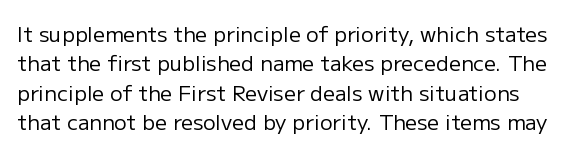
{"italic": "no", "bold": "no", "underline": "no", "line_spacing": "normal", "line_spacing_ratio": 1.4, "letter_spacing": "normal", "letter_spacing_em": 0.0, "glyph_px": 21}
